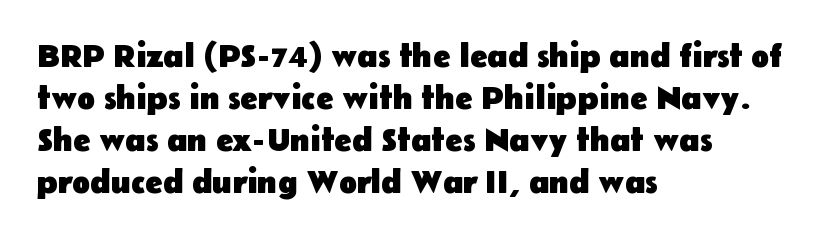
Is there much room between lines? A standard amount, neither cramped nor airy. Descender tails drop into unmarked territory. Think of a printed novel: that variable character pitch is what you see here. The type sits square on the baseline with zero lean.
